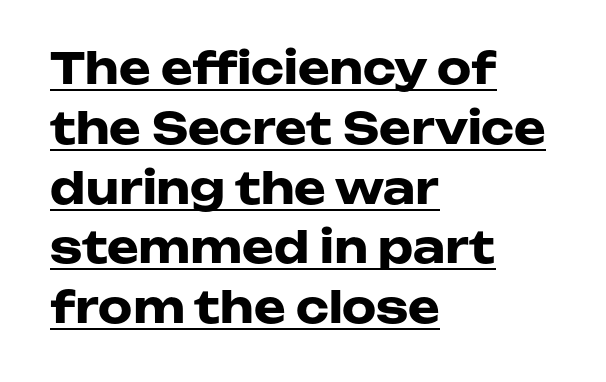
{"serif": "no", "italic": "no", "bold": "yes", "weight": "heavy", "width": "wide", "stroke_contrast": "low", "x_height": "medium", "monospaced": "no", "underline": "yes", "align": "left", "line_spacing": "normal", "line_spacing_ratio": 1.39, "letter_spacing": "normal", "letter_spacing_em": 0.0, "glyph_px": 43}
